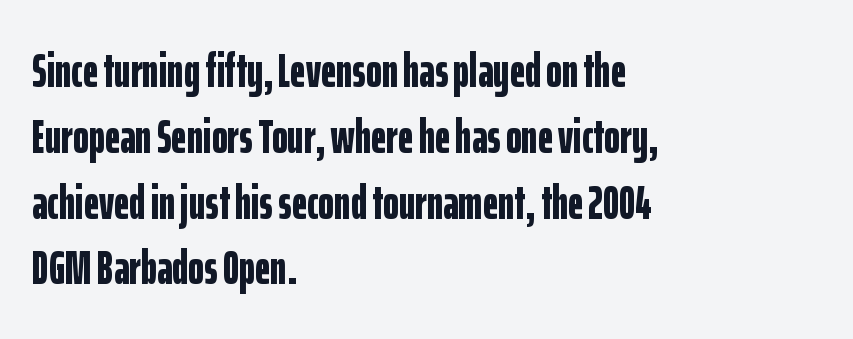
{"serif": "no", "italic": "no", "bold": "yes", "weight": "bold", "width": "condensed", "stroke_contrast": "low", "x_height": "medium", "monospaced": "no", "underline": "no", "align": "left", "line_spacing": "normal", "line_spacing_ratio": 1.37, "letter_spacing": "normal", "letter_spacing_em": 0.0, "glyph_px": 48}
